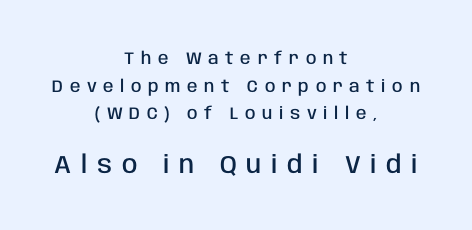
{"italic": "no", "bold": "semi", "underline": "no", "align": "center", "line_spacing": "normal", "line_spacing_ratio": 1.63, "letter_spacing": "wide", "letter_spacing_em": 0.39, "larger_block": "second", "size_ratio": 1.47, "glyph_px": 25}
